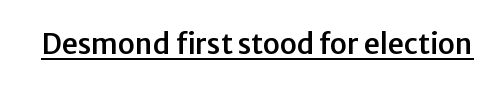
Each line of the rendering has a horizontal stroke beneath the glyphs. The letterforms sit shoulder to shoulder at normal distance. If you drew a line through each stem, it would be perfectly vertical. Nope, no serifs anywhere on these letters. This sample has the flowing, uneven cadence of proportional lettering.
